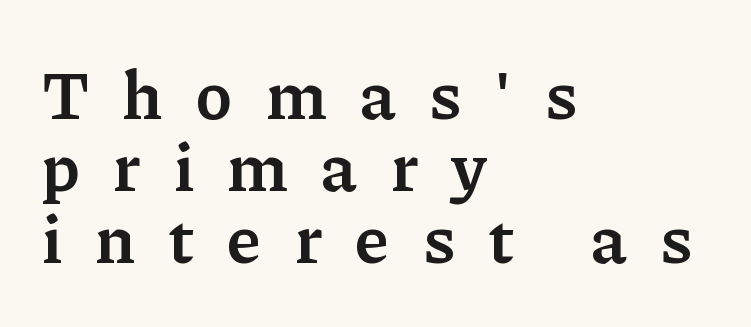
The foot of each line stays bare and open. The rendering uses natural spacing where letterforms have individual widths. These words are printed semibold, heavier than regular yet not bold. In CSS terms this would be text-align: left. Ascenders rise straight up at ninety degrees. The tracking reads as deliberately expanded to a designer's eye.
